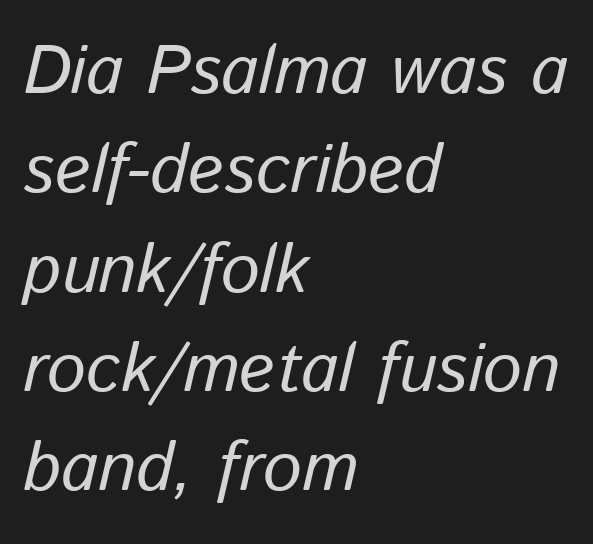
Rendered with sloped, italic letterforms. Nobody touched the tracking dial on this one. The rendering uses natural spacing where letterforms have individual widths. Students, observe: this is what conventionally led text looks like. Does the copy run flush right? No — it runs flush left. Beneath every word, the page is bare.
